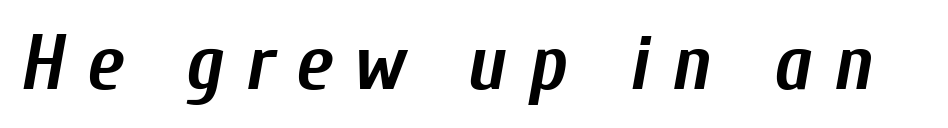
{"italic": "yes", "lean": "right", "slant_degrees": 10, "bold": "yes", "weight": "semibold", "width": "condensed", "stroke_contrast": "low", "x_height": "medium", "monospaced": "no", "underline": "no", "letter_spacing": "wide", "letter_spacing_em": 0.27, "glyph_px": 79}
